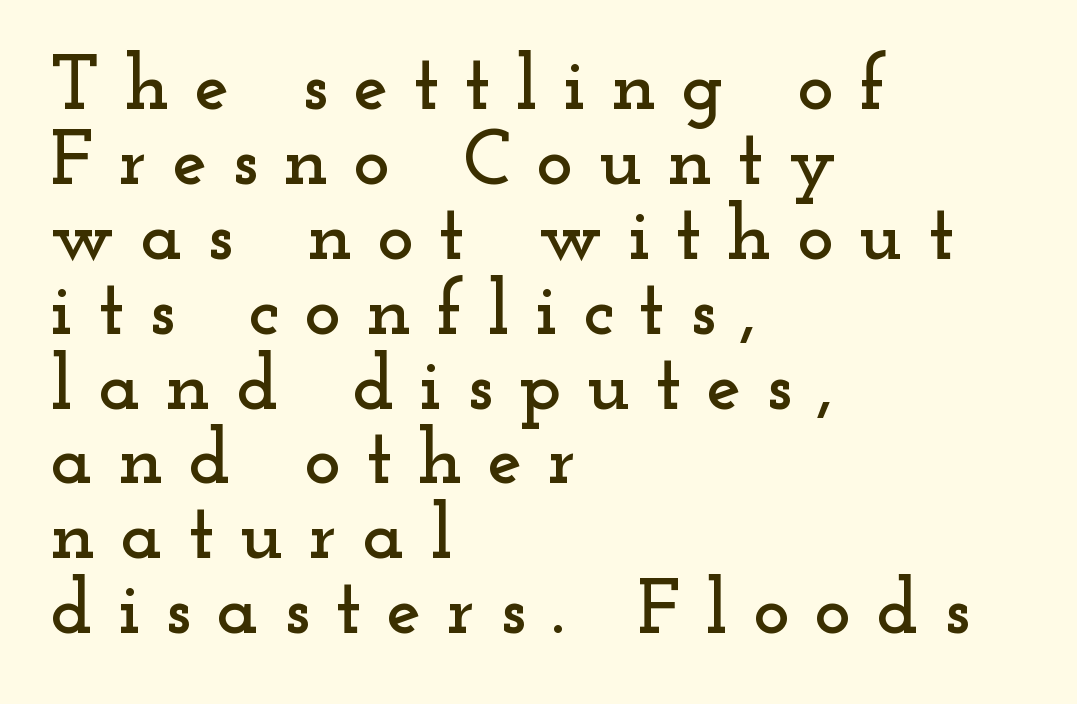
The image shows 78 px wide serif type, upright; set left-aligned, tight line spacing (0.96x), unusually wide letter spacing (+0.32 em), not underlined; low stroke contrast and a small x-height.
